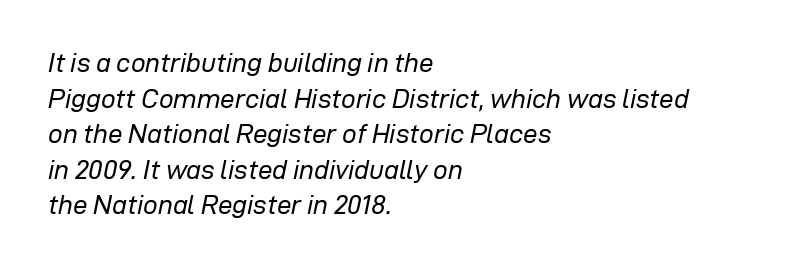
The image shows 26 px text type, italic (leaning right); set left-aligned, normal line spacing (1.37x), normal letter spacing, not underlined.
